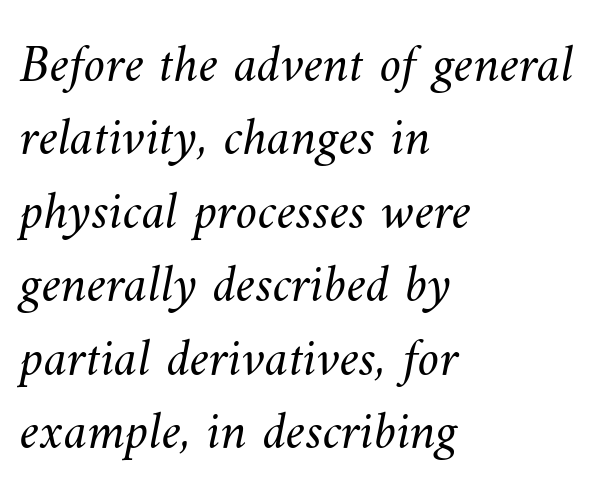
{"bold": "no", "weight": "light", "width": "normal", "stroke_contrast": "medium", "x_height": "small", "monospaced": "no", "underline": "no", "align": "left", "line_spacing": "normal", "line_spacing_ratio": 1.36, "letter_spacing": "normal", "letter_spacing_em": 0.0, "glyph_px": 54}
